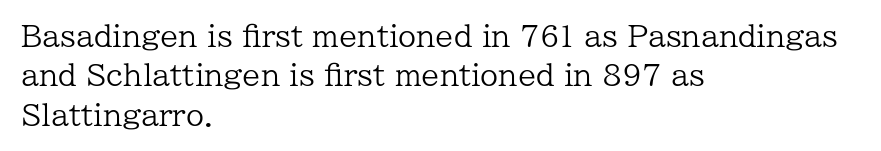
Honestly, the letter spacing is just normal — you wouldn't notice it. The block of text has a typical density, with ordinary space between rows. Check the space under the baseline: it is left empty. Vertical strokes here are truly vertical. A light-to-regular cut is what we see here.
